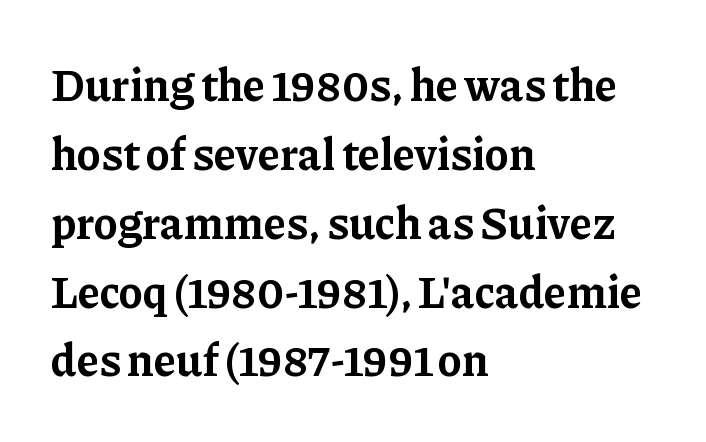
Is there any slant? The stems are plumb. Regarding leading, the lines here are spaced in the standard way. Students, this is bold: see how much ink each stroke carries. Regarding serifs, this sample has them. Leftover space on each line is placed entirely after the last word. Each row of text sits above clean, open space.
